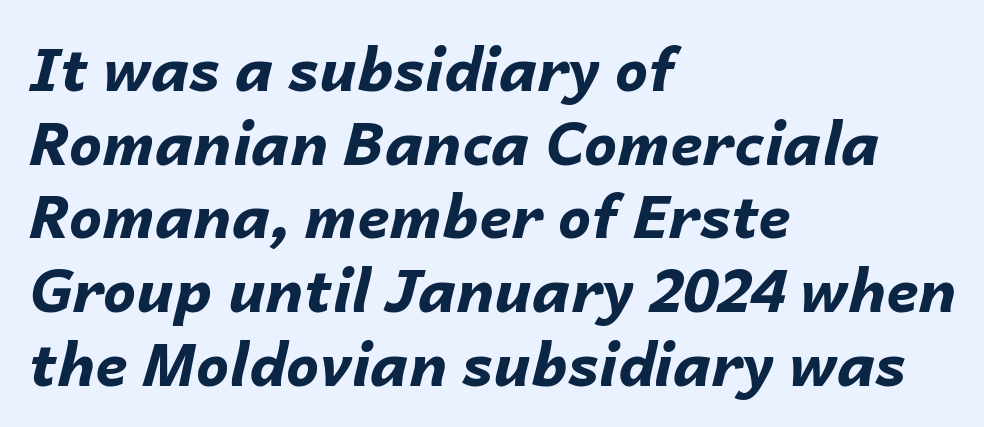
The glyphs look as if they've been sheared to an angle. Normally led — the rows are evenly, conventionally spaced. Caption: standard tracking, unaltered. The area under the type is left untouched.
